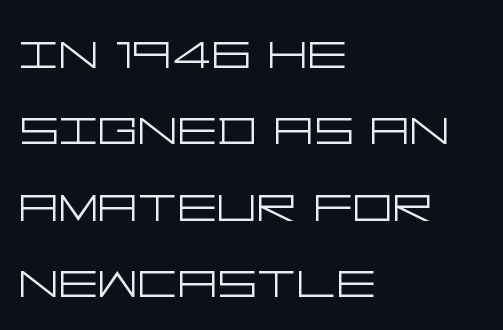
Weight: in the light-to-regular range. The typeface chosen for these lines omits serifs. A roman cut, with each character standing at attention. These lines stack with their left ends in a neat column. The letters sit at their default tracking, neither squeezed nor spread. Descenders are the only things crossing below the line.
